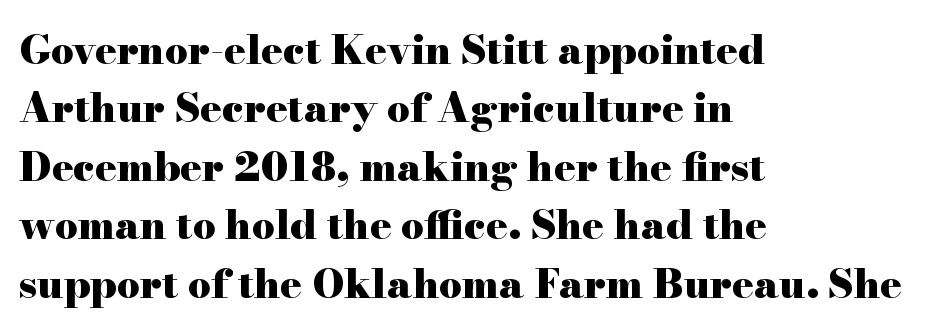
{"serif": "yes", "italic": "no", "bold": "yes", "weight": "heavy", "width": "wide", "stroke_contrast": "high", "x_height": "small", "monospaced": "no", "underline": "no", "align": "left", "line_spacing": "normal", "line_spacing_ratio": 1.46, "letter_spacing": "normal", "letter_spacing_em": 0.0, "glyph_px": 40}
